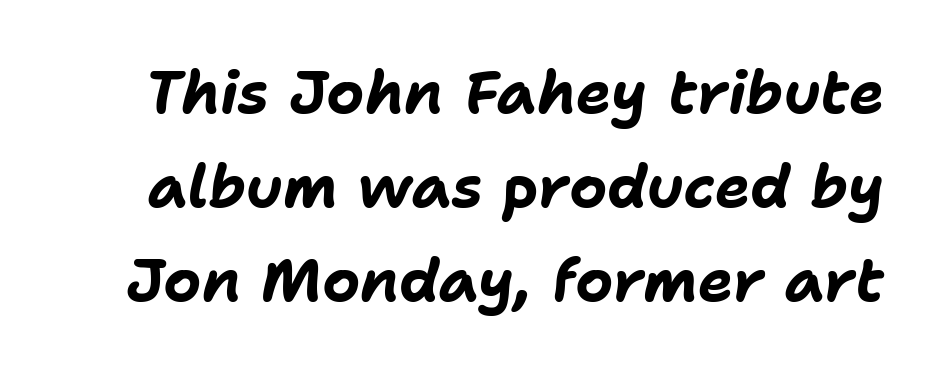
The image shows 59 px bold type, italic (leaning right); set normal line spacing (1.59x), normal letter spacing, not underlined; low stroke contrast and a medium x-height.
